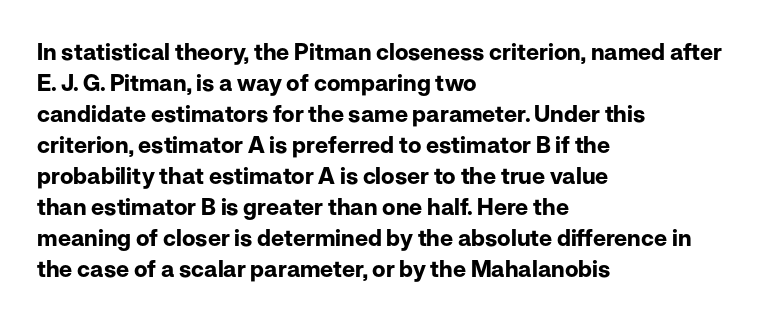
Q: Is the text bold? A: Yes.
Q: Is the text italic (slanted)? A: No, it is upright.
Q: Is the text underlined? A: No.
Q: How is the paragraph aligned? A: Left-aligned.
Q: Is the spacing between letters normal or unusually wide? A: Normal.
Q: Is the spacing between lines tight, normal or loose? A: Normal.
